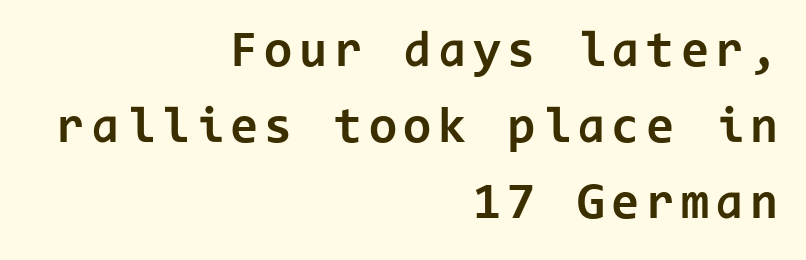
The image shows 51 px bold sans-serif type, upright, monospaced; set right-aligned, normal line spacing (1.49x), not underlined; low stroke contrast and a medium x-height.
